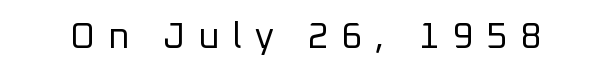
The image shows 36 px regular-weight sans-serif type, upright; set unusually wide letter spacing (+0.36 em), not underlined; low stroke contrast and a medium x-height.
